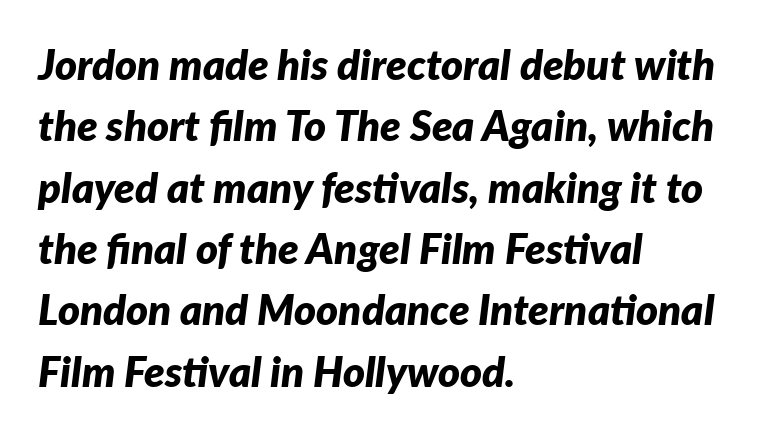
Q: Is the text bold? A: Yes.
Q: Is the text italic (slanted)? A: Yes, it leans right by about 7 degrees.
Q: Is the text underlined? A: No.
Q: How is the paragraph aligned? A: Left-aligned.
Q: Is the spacing between letters normal or unusually wide? A: Normal.
Q: Is the spacing between lines tight, normal or loose? A: Normal.
Q: Width (condensed, normal, or wide)? A: Normal.
Q: Stroke contrast? A: Low.
Q: x-height? A: Medium.
Q: Monospaced? A: No.
